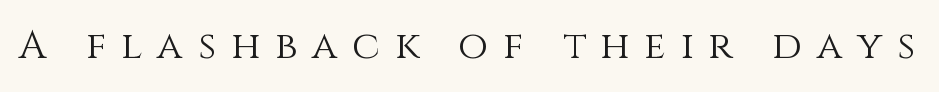
{"italic": "no", "bold": "no", "weight": "light", "width": "normal", "stroke_contrast": "medium", "x_height": "large", "monospaced": "no", "underline": "no", "letter_spacing": "wide", "letter_spacing_em": 0.38, "glyph_px": 39}
